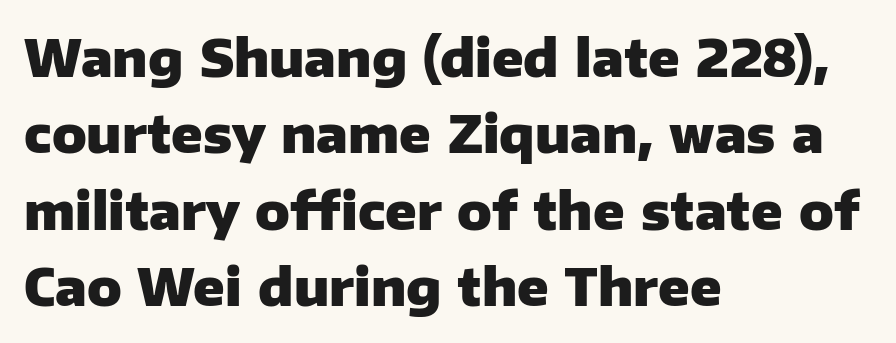
Q: Is the text bold? A: Yes.
Q: Is the text italic (slanted)? A: No, it is upright.
Q: Is the typeface a serif or a sans-serif typeface? A: Sans-serif.
Q: Is the text underlined? A: No.
Q: How is the paragraph aligned? A: Left-aligned.
Q: Is the spacing between letters normal or unusually wide? A: Normal.
Q: Is the spacing between lines tight, normal or loose? A: Normal.
Q: Width (condensed, normal, or wide)? A: Normal.
Q: Stroke contrast? A: Low.
Q: x-height? A: Medium.
Q: Monospaced? A: No.
